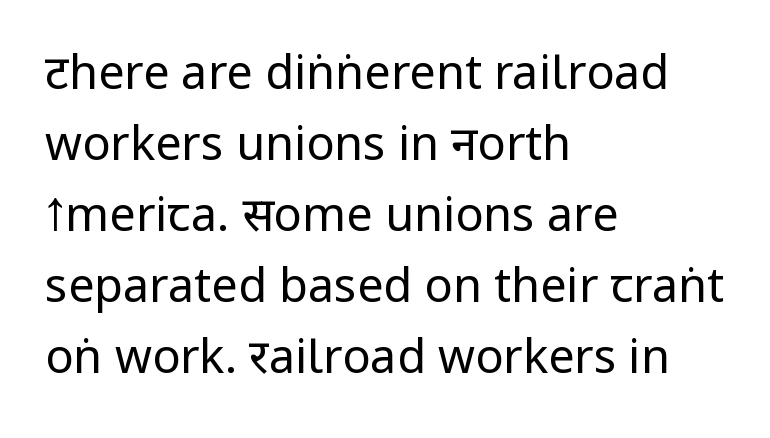
{"serif": "no", "italic": "no", "bold": "no", "weight": "regular", "width": "condensed", "stroke_contrast": "low", "x_height": "large", "monospaced": "no", "underline": "no", "align": "left", "line_spacing": "normal", "line_spacing_ratio": 1.51, "letter_spacing": "normal", "letter_spacing_em": 0.0, "glyph_px": 47}
